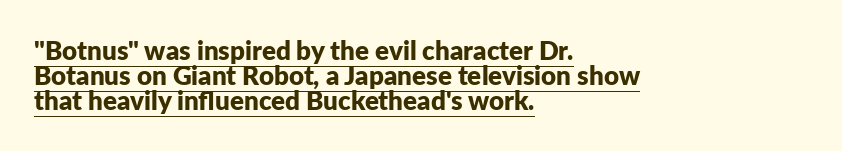
{"italic": "no", "bold": "yes", "underline": "yes", "align": "left", "line_spacing": "tight", "line_spacing_ratio": 0.97, "letter_spacing": "normal", "letter_spacing_em": 0.0, "glyph_px": 26}
